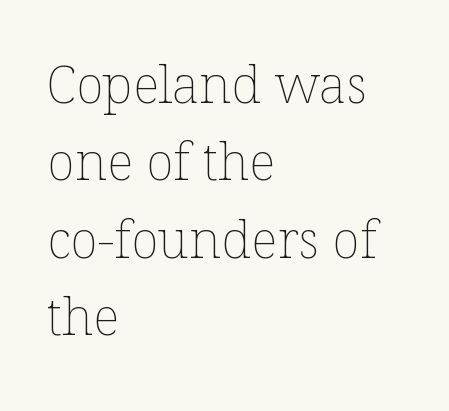
{"italic": "no", "bold": "no", "weight": "thin", "width": "normal", "stroke_contrast": "low", "x_height": "medium", "monospaced": "no", "underline": "no", "align": "left", "line_spacing": "normal", "line_spacing_ratio": 1.49, "letter_spacing": "normal", "letter_spacing_em": 0.0, "glyph_px": 52}
